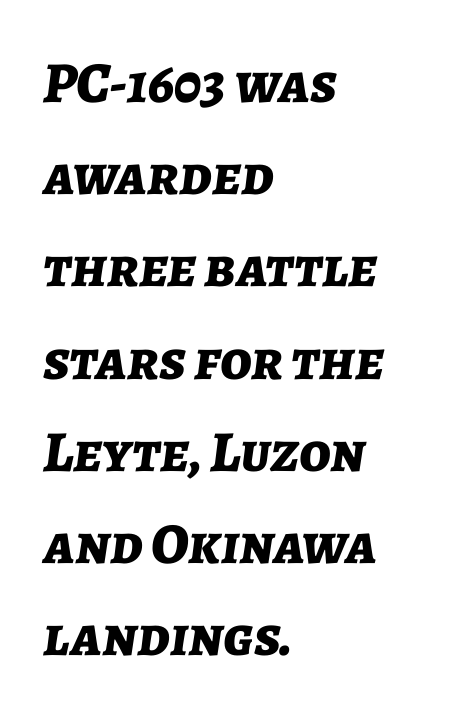
The image shows 58 px bold type, italic (leaning right); set left-aligned, normal line spacing (1.59x), normal letter spacing, not underlined; low stroke contrast and a medium x-height.
